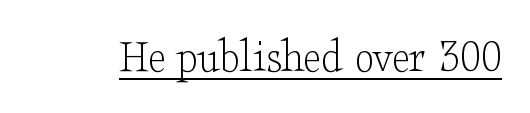
The passage shown is typeset with a serif family. Students, observe the line beneath the letters — that is underlining. The letters advance in unequal steps, a hallmark of proportional type. How are the letters spaced? Ordinarily, with no added tracking. The font sits on the lighter half of the weight spectrum, regular included.
